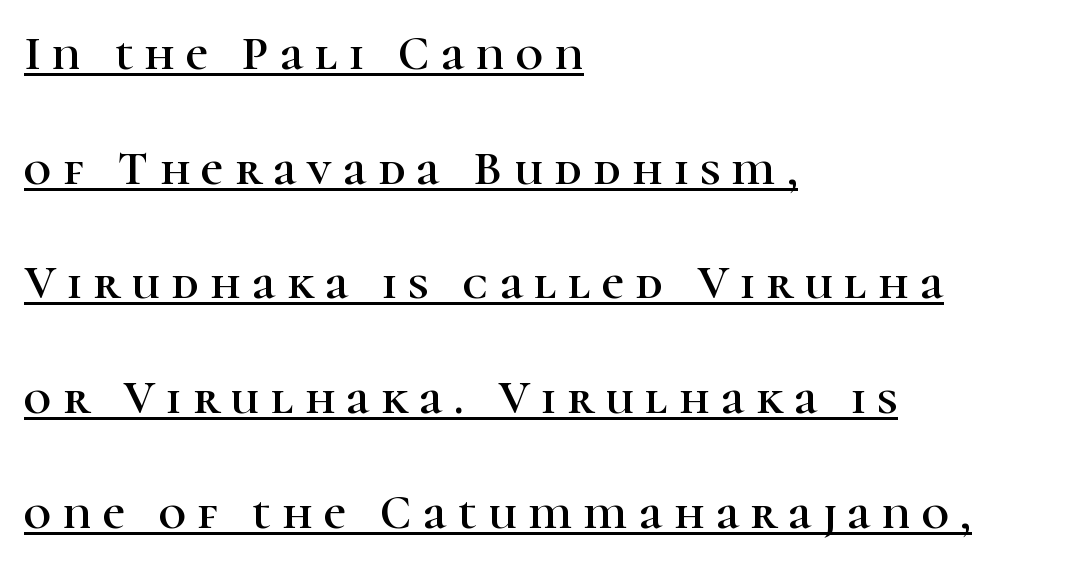
{"serif": "yes", "italic": "no", "width": "normal", "stroke_contrast": "high", "x_height": "medium", "monospaced": "no", "underline": "yes", "align": "left", "line_spacing": "loose", "line_spacing_ratio": 2.39, "letter_spacing": "wide", "letter_spacing_em": 0.24, "glyph_px": 48}
